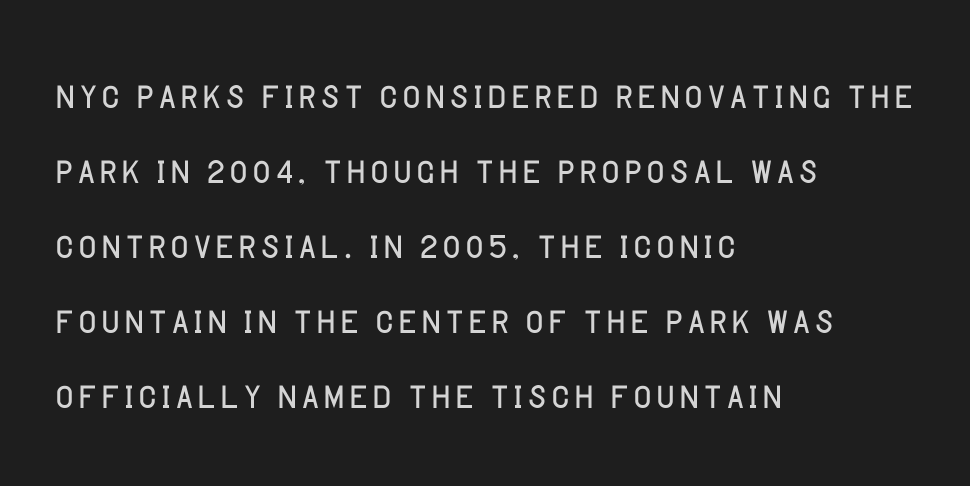
The image shows 50 px light sans-serif type, upright; set left-aligned, normal line spacing (1.5x), normal letter spacing, not underlined; low stroke contrast and a large x-height.
